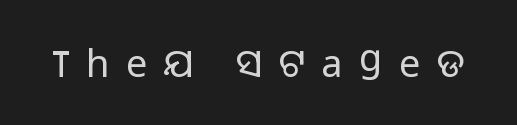
The image shows 38 px regular-weight sans-serif type, upright; set unusually wide letter spacing (+0.43 em), not underlined; low stroke contrast and a medium x-height.
